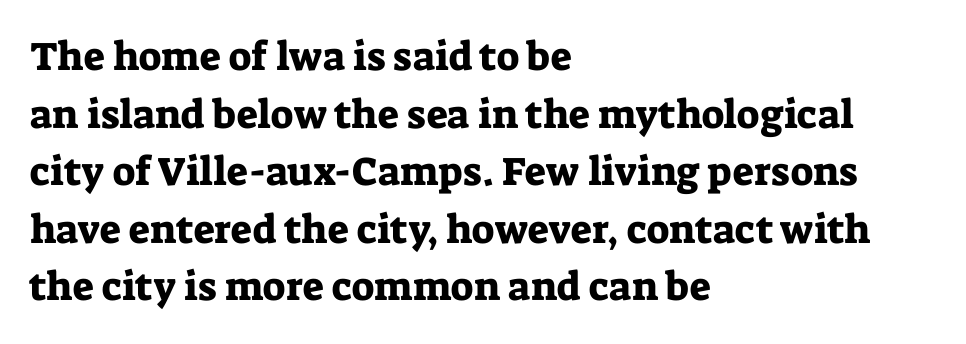
{"serif": "yes", "italic": "no", "width": "normal", "stroke_contrast": "low", "x_height": "medium", "monospaced": "no", "underline": "no", "align": "left", "line_spacing": "normal", "line_spacing_ratio": 1.44, "letter_spacing": "normal", "letter_spacing_em": 0.0, "glyph_px": 40}
